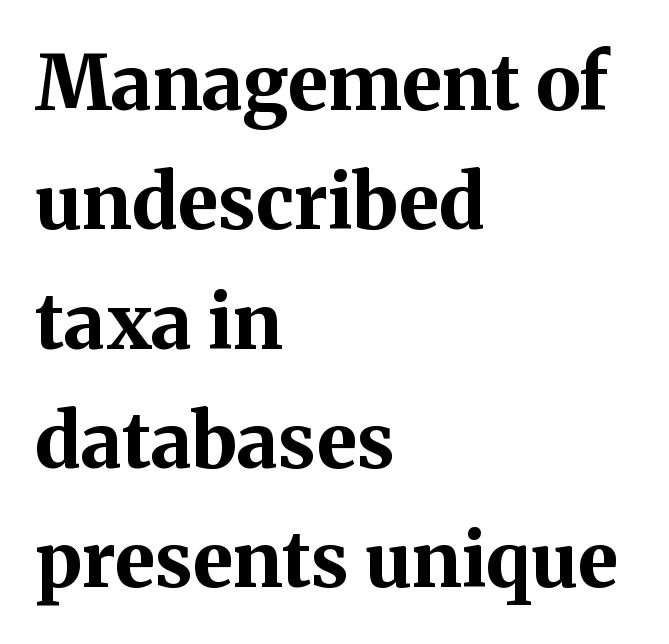
{"serif": "yes", "italic": "no", "bold": "yes", "weight": "bold", "width": "normal", "stroke_contrast": "medium", "x_height": "medium", "monospaced": "no", "underline": "no", "align": "left", "line_spacing": "normal", "line_spacing_ratio": 1.57, "letter_spacing": "normal", "letter_spacing_em": 0.0, "glyph_px": 76}
